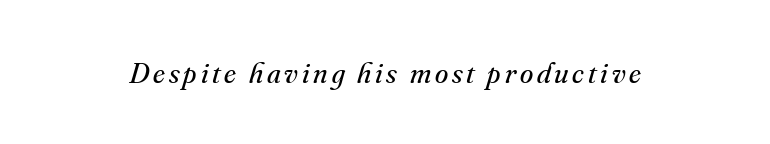
{"serif": "yes", "italic": "yes", "lean": "right", "slant_degrees": 16, "bold": "no", "weight": "regular", "width": "normal", "stroke_contrast": "medium", "x_height": "small", "monospaced": "no", "underline": "no", "glyph_px": 30}
